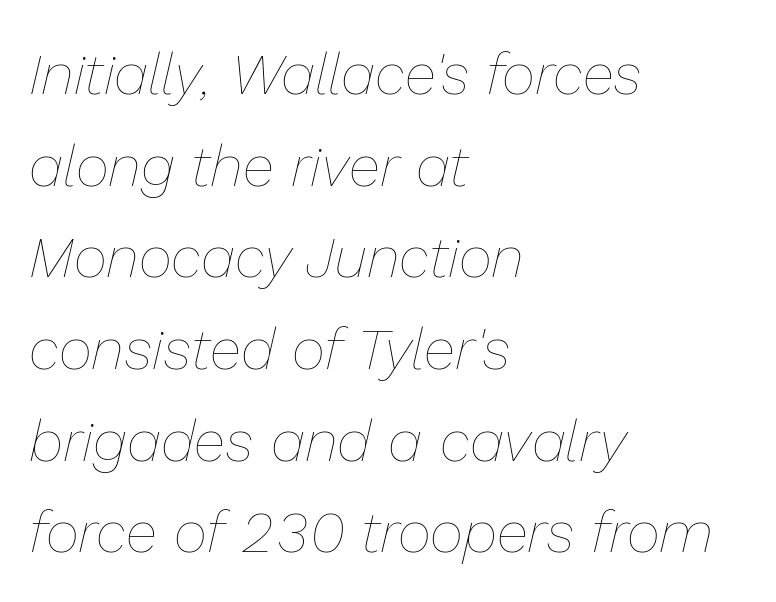
The image shows 58 px thin type, italic (leaning right); set left-aligned, normal line spacing (1.58x), normal letter spacing, not underlined; low stroke contrast and a medium x-height.
